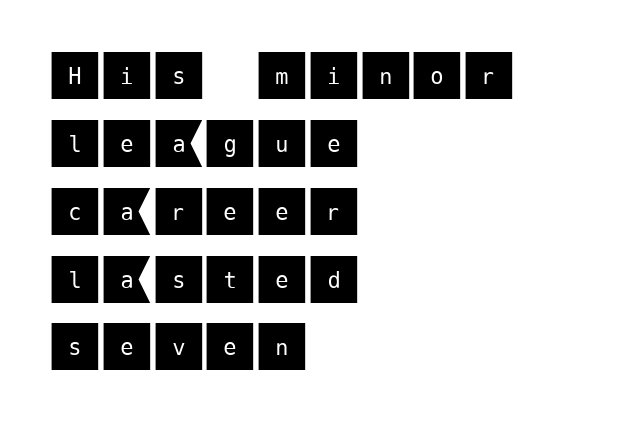
{"serif": "no", "italic": "no", "width": "normal", "stroke_contrast": "medium", "x_height": "large", "underline": "no", "align": "left", "line_spacing": "normal", "line_spacing_ratio": 1.28, "letter_spacing": "normal", "letter_spacing_em": 0.0, "glyph_px": 53}
